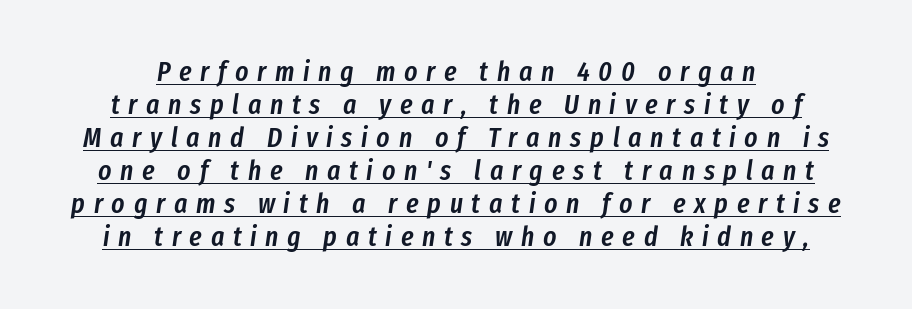
The image shows 28 px semibold, condensed type, italic (leaning right); set line spacing 1.18x, unusually wide letter spacing (+0.31 em), underlined; low stroke contrast and a medium x-height.
